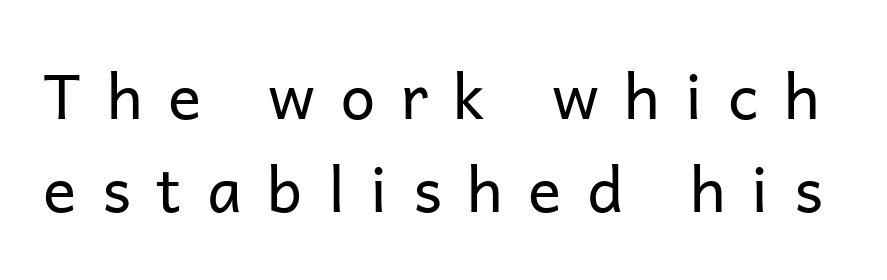
Q: Is the text bold? A: No.
Q: Is the text italic (slanted)? A: No, it is upright.
Q: Is the typeface a serif or a sans-serif typeface? A: Sans-serif.
Q: Is the text underlined? A: No.
Q: Is the spacing between letters normal or unusually wide? A: Unusually wide.
Q: Is the spacing between lines tight, normal or loose? A: Normal.
Q: Width (condensed, normal, or wide)? A: Normal.
Q: Stroke contrast? A: Low.
Q: x-height? A: Medium.
Q: Monospaced? A: No.
